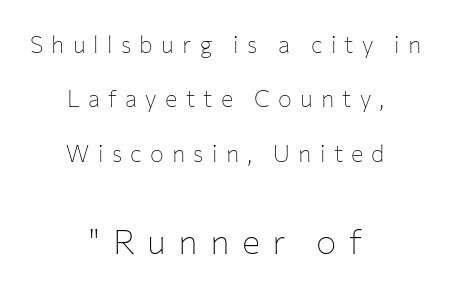
The image shows 34 px thin sans-serif type, upright; set centered, loose line spacing (2.36x), unusually wide letter spacing (+0.36 em), not underlined; the second (bottom) block is 1.48x larger; low stroke contrast and a medium x-height.
